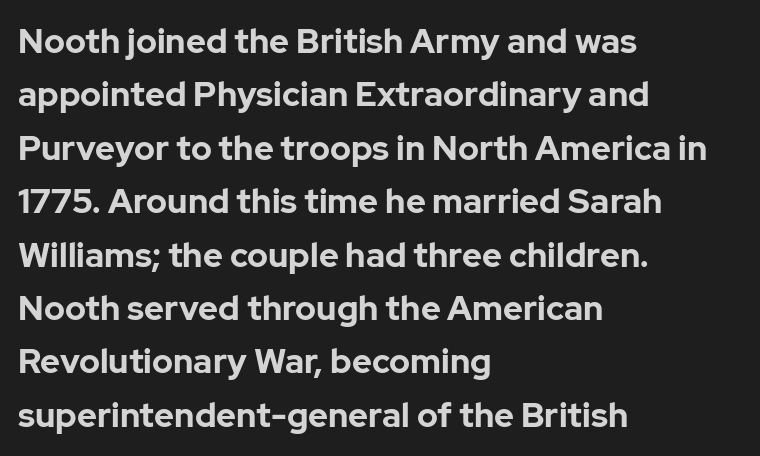
Q: Is the text bold? A: Yes.
Q: Is the text italic (slanted)? A: No, it is upright.
Q: Is the typeface a serif or a sans-serif typeface? A: Sans-serif.
Q: Is the text underlined? A: No.
Q: How is the paragraph aligned? A: Left-aligned.
Q: Is the spacing between letters normal or unusually wide? A: Normal.
Q: Is the spacing between lines tight, normal or loose? A: Normal.
Q: Width (condensed, normal, or wide)? A: Normal.
Q: Stroke contrast? A: Low.
Q: x-height? A: Medium.
Q: Monospaced? A: No.
